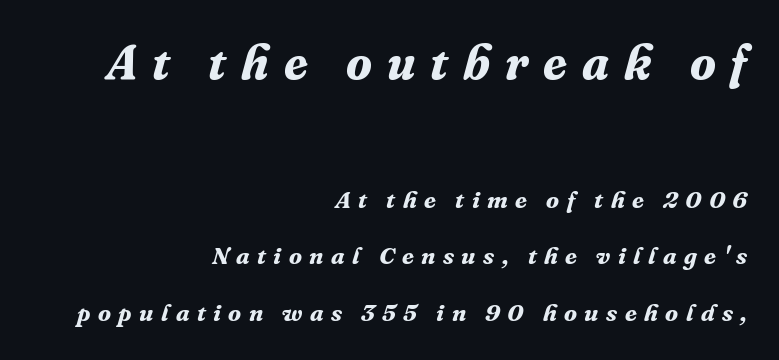
The image shows 48 px bold serif type, italic (leaning right); set right-aligned, loose line spacing (2.36x), unusually wide letter spacing (+0.31 em), not underlined; the first (top) block is 2.0x larger; medium stroke contrast and a medium x-height.
